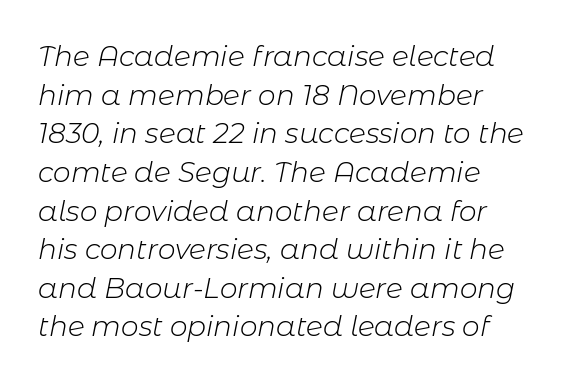
Q: Is the text bold? A: No.
Q: Is the text italic (slanted)? A: Yes, it leans right by about 11 degrees.
Q: Is the text underlined? A: No.
Q: Is the spacing between letters normal or unusually wide? A: Normal.
Q: Is the spacing between lines tight, normal or loose? A: Normal.
Q: Width (condensed, normal, or wide)? A: Normal.
Q: Stroke contrast? A: Low.
Q: x-height? A: Medium.
Q: Monospaced? A: No.
